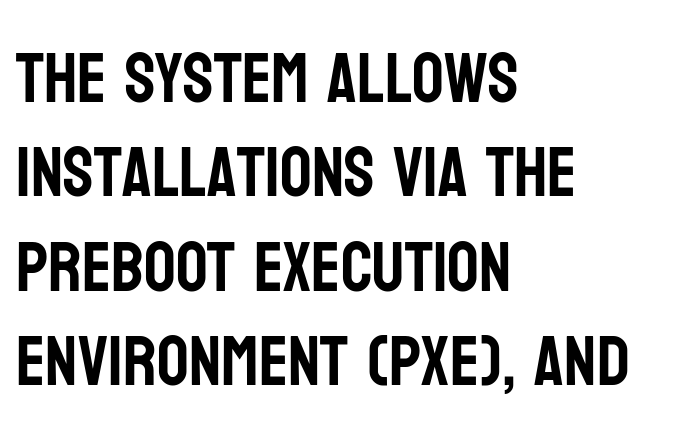
{"serif": "no", "italic": "no", "width": "condensed", "stroke_contrast": "low", "x_height": "large", "monospaced": "no", "underline": "no", "align": "left", "line_spacing": "normal", "line_spacing_ratio": 1.35, "letter_spacing": "normal", "letter_spacing_em": 0.0, "glyph_px": 70}
